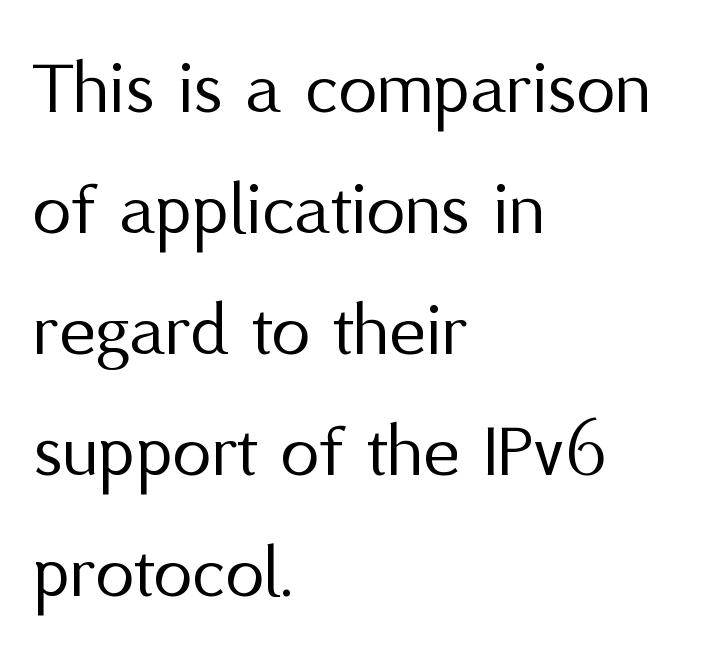
Each line starts at the same left margin while the right side varies. Notice how the stems are strictly vertical — no italics here. Short note: letters normally spaced. Interline gaps are of average width in this sample. Only glyphs here, with clear space below each row.
